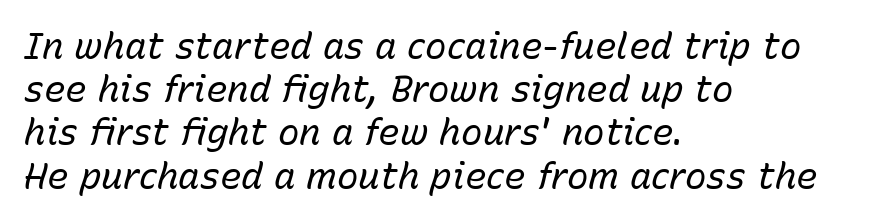
Q: Is the text bold? A: No.
Q: Is the text italic (slanted)? A: Yes, it leans right by about 15 degrees.
Q: Is the text underlined? A: No.
Q: How is the paragraph aligned? A: Left-aligned.
Q: Is the spacing between letters normal or unusually wide? A: Normal.
Q: Width (condensed, normal, or wide)? A: Normal.
Q: Stroke contrast? A: Low.
Q: x-height? A: Medium.
Q: Monospaced? A: No.
